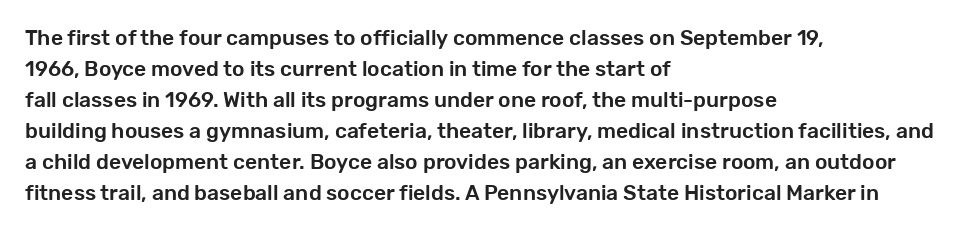
{"italic": "no", "underline": "no", "align": "left", "line_spacing": "normal", "line_spacing_ratio": 1.48, "letter_spacing": "normal", "letter_spacing_em": 0.0, "glyph_px": 21}
